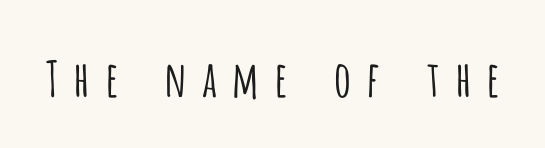
Loose tracking; the words dissolve into strings of separated letters. Every stem runs plumb, perpendicular to the baseline. The rendering uses natural spacing where letterforms have individual widths. The letters carry no serifs — their stems end cleanly without finishing strokes. Weight: not bold — regular or lighter.
